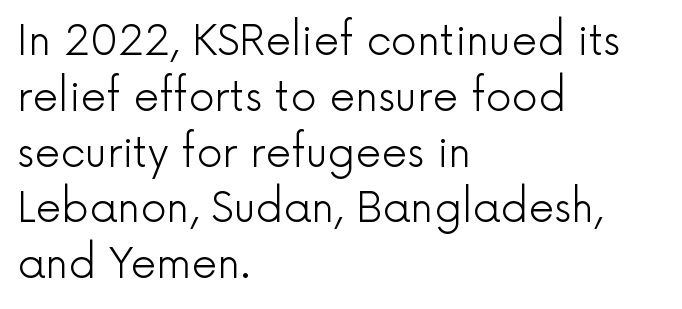
The image shows 41 px light sans-serif type, upright; set left-aligned, normal line spacing (1.36x), normal letter spacing, not underlined; a medium x-height.
